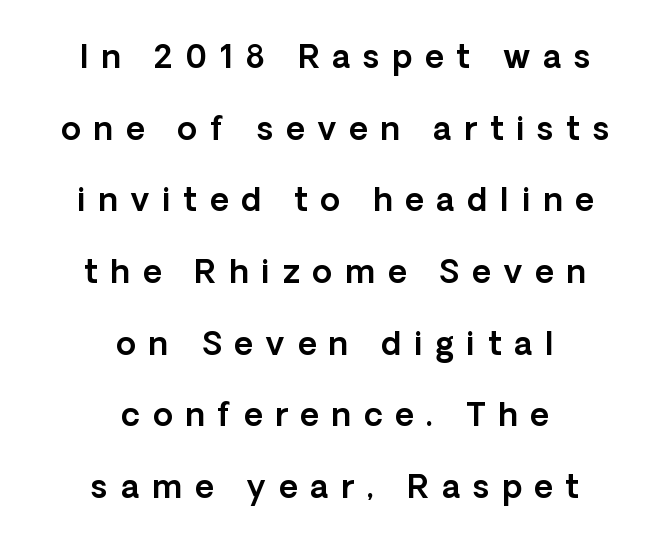
These lines are rendered in a variable-pitch font. Posture: vertical. Honestly, the rows look like they've been pulled way apart. The letterforms stand isolated, each surrounded by extra space.
